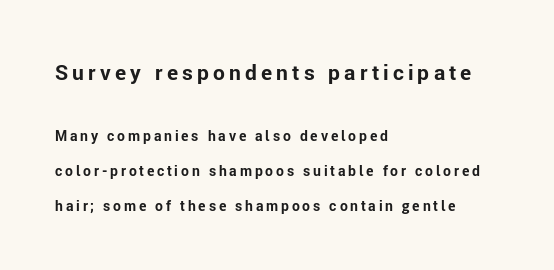
Q: Is the text bold? A: Yes.
Q: Is the text italic (slanted)? A: No, it is upright.
Q: Is the text underlined? A: No.
Q: How is the paragraph aligned? A: Left-aligned.
Q: Is the spacing between letters normal or unusually wide? A: Unusually wide.
Q: Is the spacing between lines tight, normal or loose? A: Loose.
Q: Which block of text is set in a larger size, the first (top) or the second (bottom)? A: The first (top) one.
